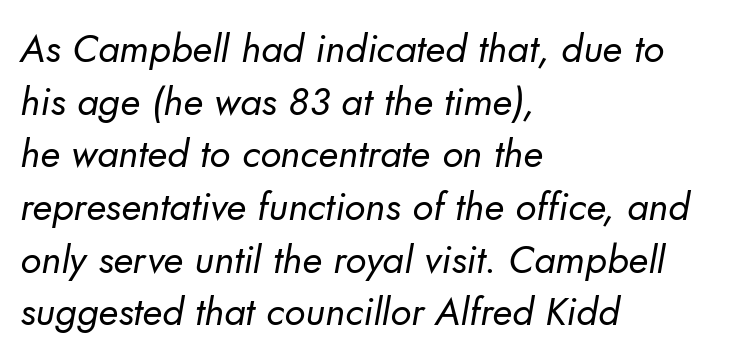
The image shows 39 px regular-weight sans-serif type; set left-aligned, normal line spacing (1.35x), normal letter spacing, not underlined; low stroke contrast and a small x-height.
